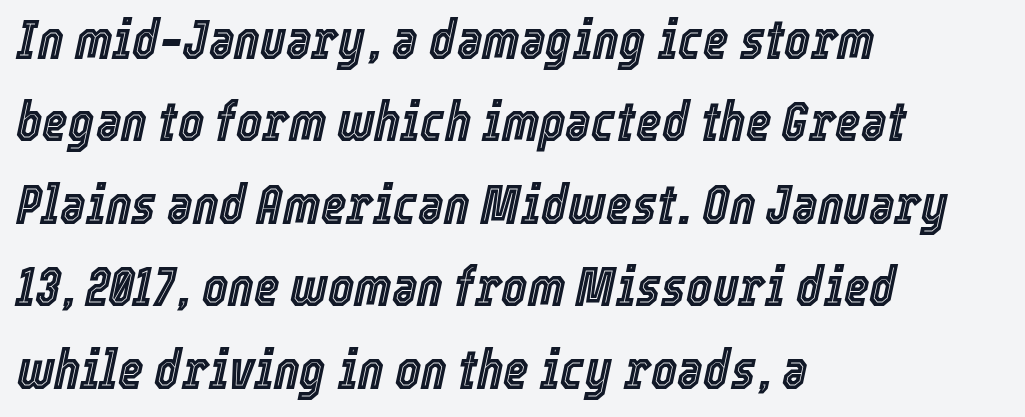
Glance below the letters and you will spot only blank space. Between one letter and the next there's only the usual sliver of space. Does the lettering tilt? It does — this is italic. One glance says typical: line gaps are just what's usual.
